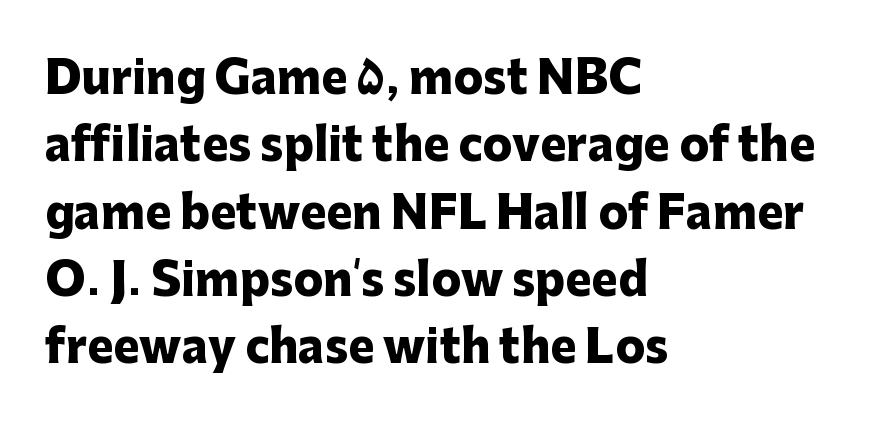
The image shows 44 px heavy sans-serif type, upright; set left-aligned, normal line spacing (1.53x), normal letter spacing, not underlined; low stroke contrast and a medium x-height.
